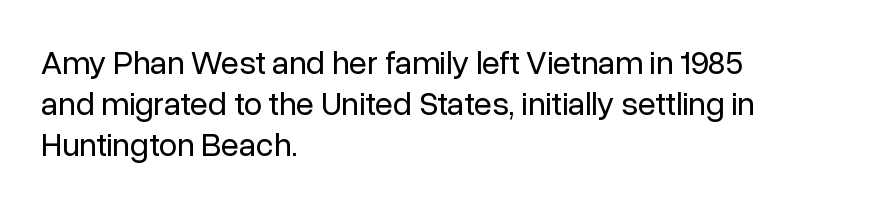
The image shows 33 px regular-weight sans-serif type, upright; set left-aligned, normal line spacing (1.25x), normal letter spacing, not underlined; low stroke contrast and a medium x-height.
